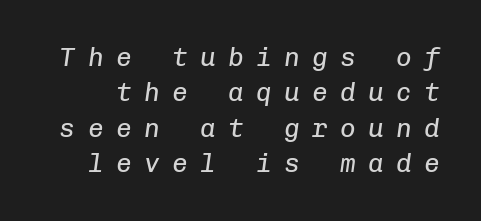
Q: Is the text bold? A: No.
Q: Is the text italic (slanted)? A: Yes, it leans right by about 8 degrees.
Q: Is the text underlined? A: No.
Q: Is the spacing between letters normal or unusually wide? A: Unusually wide.
Q: Is the spacing between lines tight, normal or loose? A: Normal.
